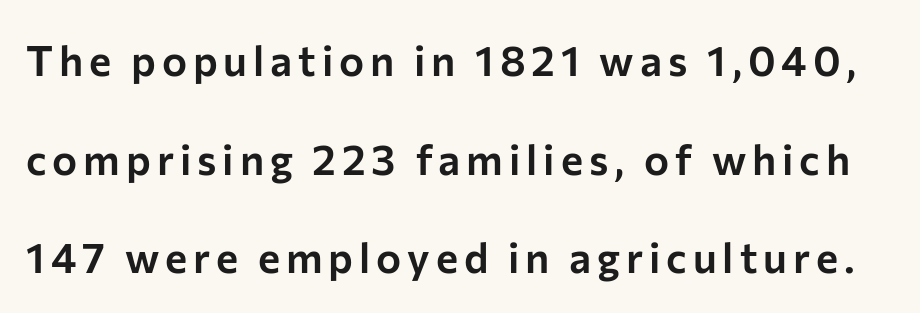
Posture: upright roman. Rows of type keep a wide berth in the vertical direction. Looks like regular typesetting: each glyph gets only the width it needs. This rendering employs a face without finishing strokes, i.e., a sans-serif. Beneath every word, the page is bare.
